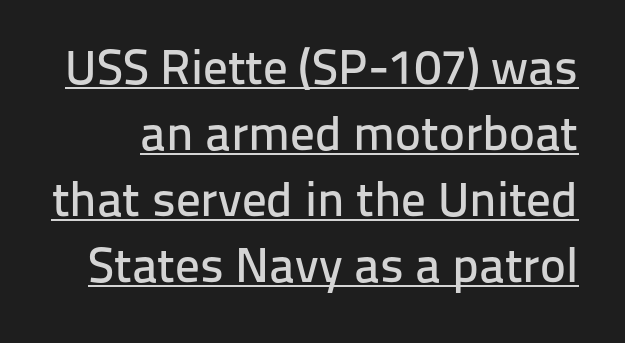
{"serif": "no", "italic": "no", "width": "normal", "stroke_contrast": "low", "x_height": "medium", "monospaced": "no", "underline": "yes", "line_spacing": "normal", "line_spacing_ratio": 1.35, "letter_spacing": "normal", "letter_spacing_em": 0.0, "glyph_px": 49}
